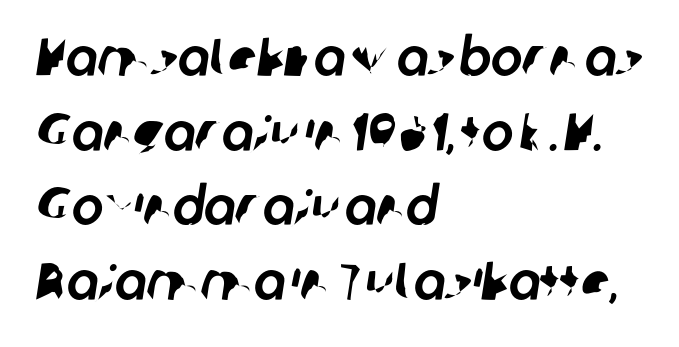
Where is the straight margin? On the left. Any mark beneath the type? The region is blank. Each word holds together tightly as a unit, with standard inter-letter gaps. The rendering shows plain stroke endings on the letterforms — a sans-serif design.
